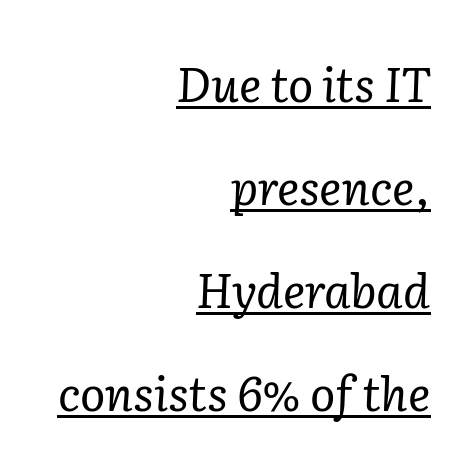
The image shows 47 px regular-weight serif type, italic (leaning right); set right-aligned, loose line spacing (2.19x), normal letter spacing, underlined; low stroke contrast and a medium x-height.
